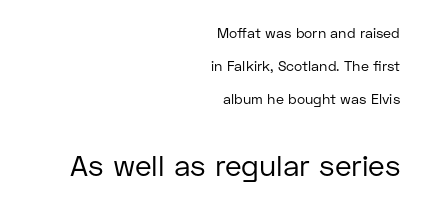
What kind of face is this? One without serifs — a sans. The typography opts for an upright posture over an oblique one. There is no visible air inserted between adjacent glyphs. These lines are rendered in a variable-pitch font.
